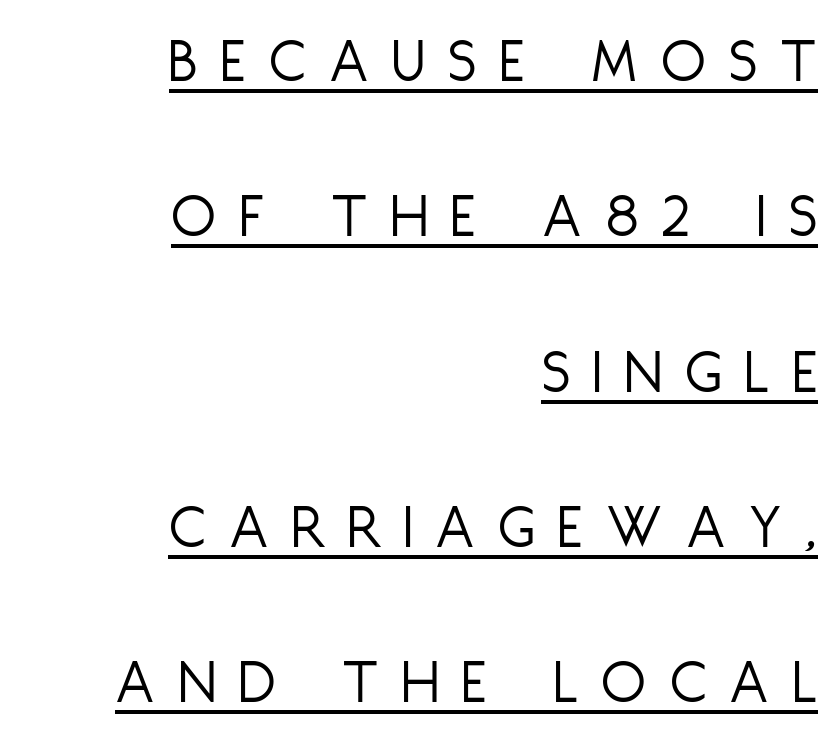
Think of a printed novel: that variable character pitch is what you see here. A student would call this right alignment; a typographer would say flush right, rag left. Quick note: interline space is abundant. The typesetting does not lean heavy: it is not bold. Decoration check: the copy is underlined.
